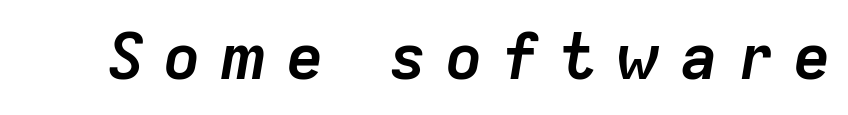
Q: Is the text bold? A: Yes.
Q: Is the text italic (slanted)? A: Yes, it leans right by about 9 degrees.
Q: Is the text underlined? A: No.
Q: Is the spacing between letters normal or unusually wide? A: Unusually wide.
Q: Width (condensed, normal, or wide)? A: Normal.
Q: Stroke contrast? A: Low.
Q: x-height? A: Medium.
Q: Monospaced? A: No.
